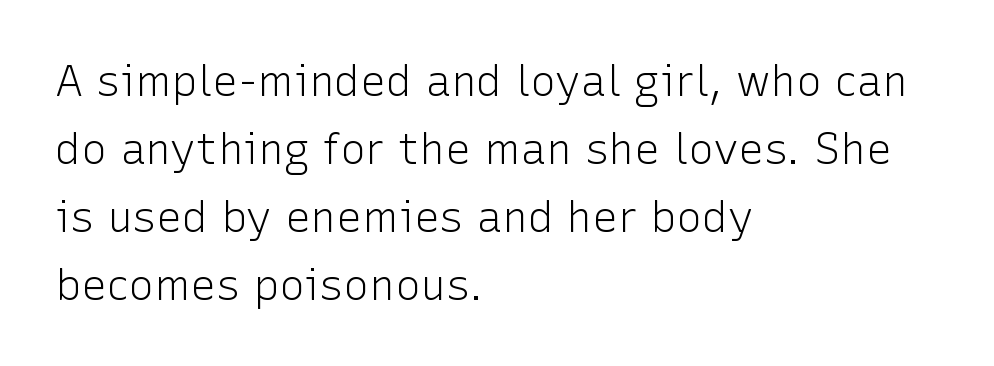
{"serif": "no", "italic": "no", "bold": "no", "weight": "light", "width": "normal", "stroke_contrast": "low", "x_height": "medium", "monospaced": "no", "underline": "no", "align": "left", "line_spacing": "normal", "line_spacing_ratio": 1.58, "letter_spacing": "normal", "letter_spacing_em": 0.0, "glyph_px": 43}
